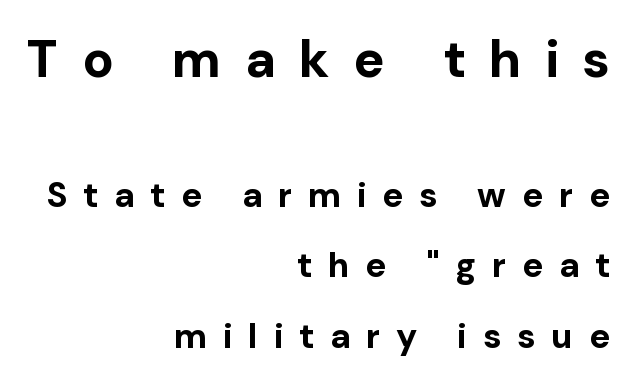
{"serif": "no", "italic": "no", "bold": "yes", "weight": "bold", "width": "normal", "stroke_contrast": "low", "x_height": "medium", "monospaced": "no", "underline": "no", "align": "right", "line_spacing": "loose", "line_spacing_ratio": 2.02, "letter_spacing": "wide", "letter_spacing_em": 0.45, "larger_block": "first", "size_ratio": 1.49, "glyph_px": 52}
